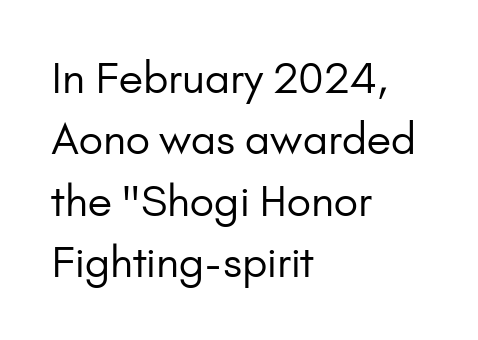
Q: Is the text bold? A: No.
Q: Is the text italic (slanted)? A: No, it is upright.
Q: Is the typeface a serif or a sans-serif typeface? A: Sans-serif.
Q: Is the text underlined? A: No.
Q: How is the paragraph aligned? A: Left-aligned.
Q: Is the spacing between letters normal or unusually wide? A: Normal.
Q: Is the spacing between lines tight, normal or loose? A: Normal.
Q: Width (condensed, normal, or wide)? A: Normal.
Q: Stroke contrast? A: Low.
Q: x-height? A: Small.
Q: Monospaced? A: No.
